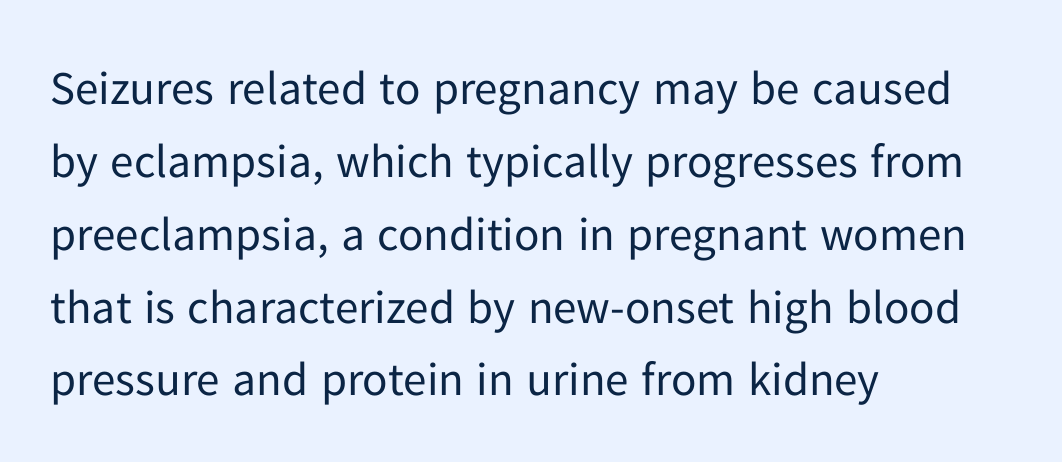
Only glyphs here, with clear space below each row. Weight class: somewhere from thin through regular. Do the characters align in a grid? No, the font is proportional. A typesetter would label this face a sans. How would I describe the line gaps? Plain and ordinary. In terms of letterspacing, this is plain default setting.
